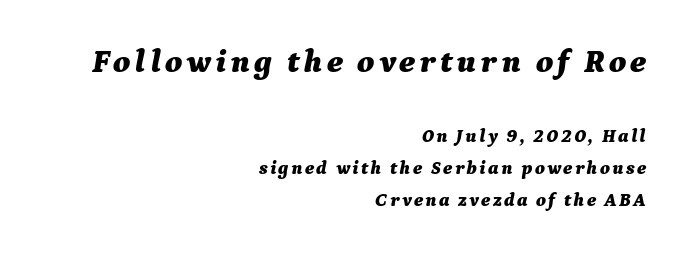
Q: Is the text bold? A: Yes.
Q: Is the text italic (slanted)? A: Yes, it leans right by about 9 degrees.
Q: Is the text underlined? A: No.
Q: How is the paragraph aligned? A: Right-aligned.
Q: Is the spacing between lines tight, normal or loose? A: Normal.
Q: Which block of text is set in a larger size, the first (top) or the second (bottom)? A: The first (top) one.
Q: Width (condensed, normal, or wide)? A: Normal.
Q: Stroke contrast? A: Medium.
Q: x-height? A: Medium.
Q: Monospaced? A: No.
